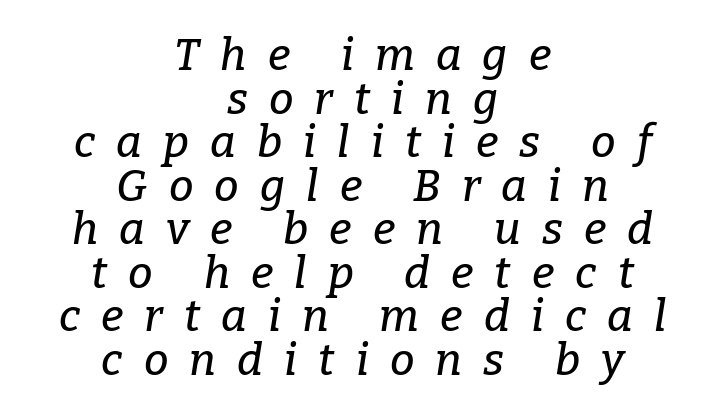
Students, note that the glyphs here are deliberately spaced far apart. This is serif lettering, the kind often seen in printed books. The space beneath each line is pristine and unruled. Does the lettering tilt? It does — this is italic.
